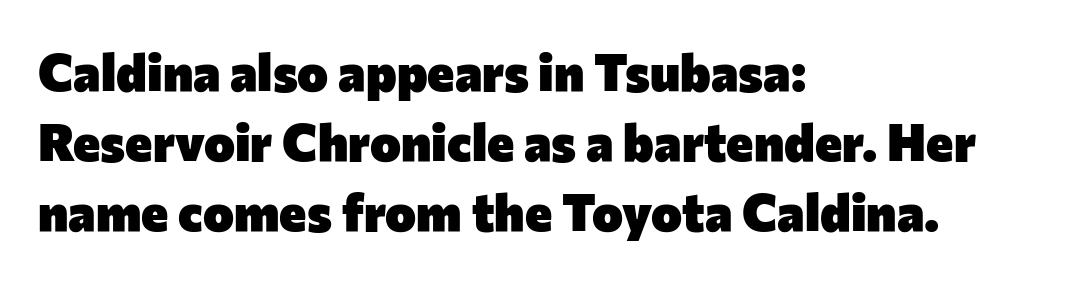
Q: Is the text bold? A: Yes.
Q: Is the text italic (slanted)? A: No, it is upright.
Q: Is the typeface a serif or a sans-serif typeface? A: Sans-serif.
Q: Is the text underlined? A: No.
Q: How is the paragraph aligned? A: Left-aligned.
Q: Is the spacing between letters normal or unusually wide? A: Normal.
Q: Is the spacing between lines tight, normal or loose? A: Normal.
Q: Width (condensed, normal, or wide)? A: Normal.
Q: Stroke contrast? A: Low.
Q: x-height? A: Medium.
Q: Monospaced? A: No.
